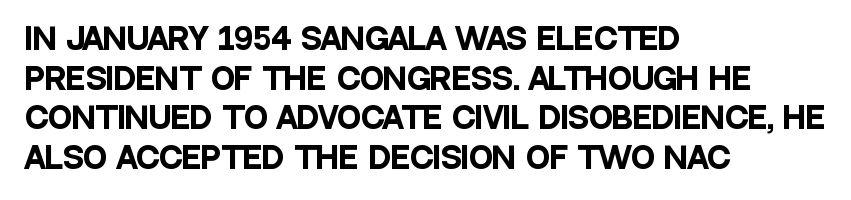
Q: Is the text bold? A: Yes.
Q: Is the text italic (slanted)? A: No, it is upright.
Q: Is the typeface a serif or a sans-serif typeface? A: Sans-serif.
Q: Is the text underlined? A: No.
Q: How is the paragraph aligned? A: Left-aligned.
Q: Is the spacing between letters normal or unusually wide? A: Normal.
Q: Is the spacing between lines tight, normal or loose? A: Normal.
Q: Width (condensed, normal, or wide)? A: Condensed.
Q: Stroke contrast? A: Low.
Q: x-height? A: Large.
Q: Monospaced? A: No.
